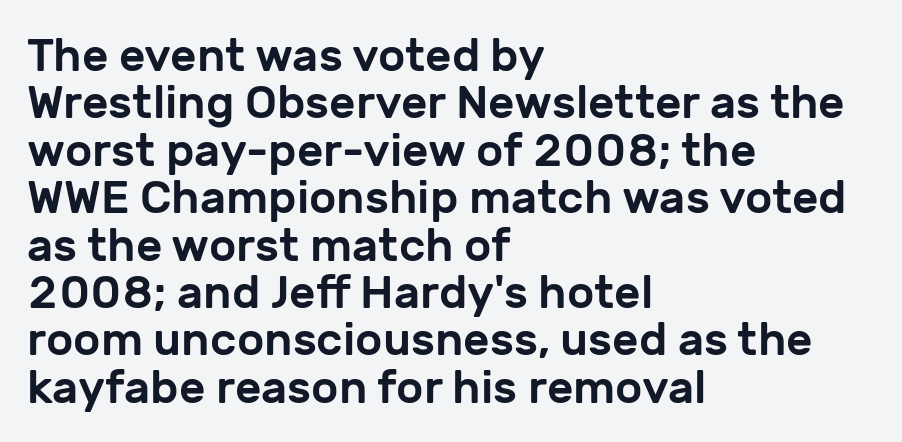
The image shows 46 px sans-serif type, upright; set left-aligned, tight line spacing (1.03x), normal letter spacing, not underlined; low stroke contrast and a medium x-height.
